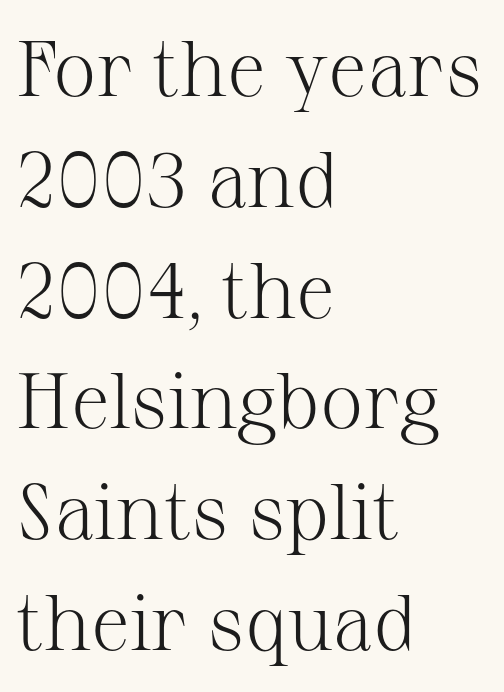
The image shows 78 px light serif type, upright; set left-aligned, normal line spacing (1.42x), normal letter spacing, not underlined; medium stroke contrast and a medium x-height.
